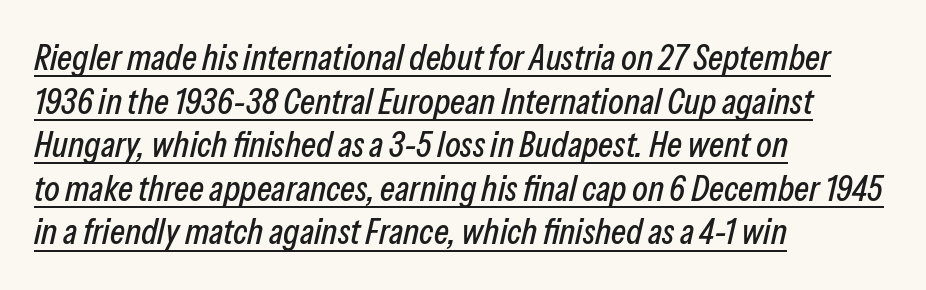
{"italic": "yes", "lean": "right", "slant_degrees": 13, "width": "condensed", "stroke_contrast": "low", "x_height": "medium", "monospaced": "no", "underline": "yes", "align": "left", "line_spacing_ratio": 1.21, "letter_spacing": "normal", "letter_spacing_em": 0.0, "glyph_px": 36}
